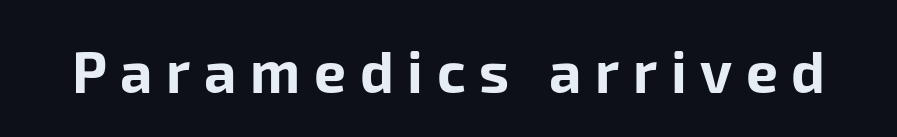
Q: Is the text bold? A: Yes.
Q: Is the text italic (slanted)? A: No, it is upright.
Q: Is the typeface a serif or a sans-serif typeface? A: Sans-serif.
Q: Is the text underlined? A: No.
Q: Is the spacing between letters normal or unusually wide? A: Unusually wide.
Q: Width (condensed, normal, or wide)? A: Normal.
Q: Stroke contrast? A: Low.
Q: x-height? A: Medium.
Q: Monospaced? A: No.
